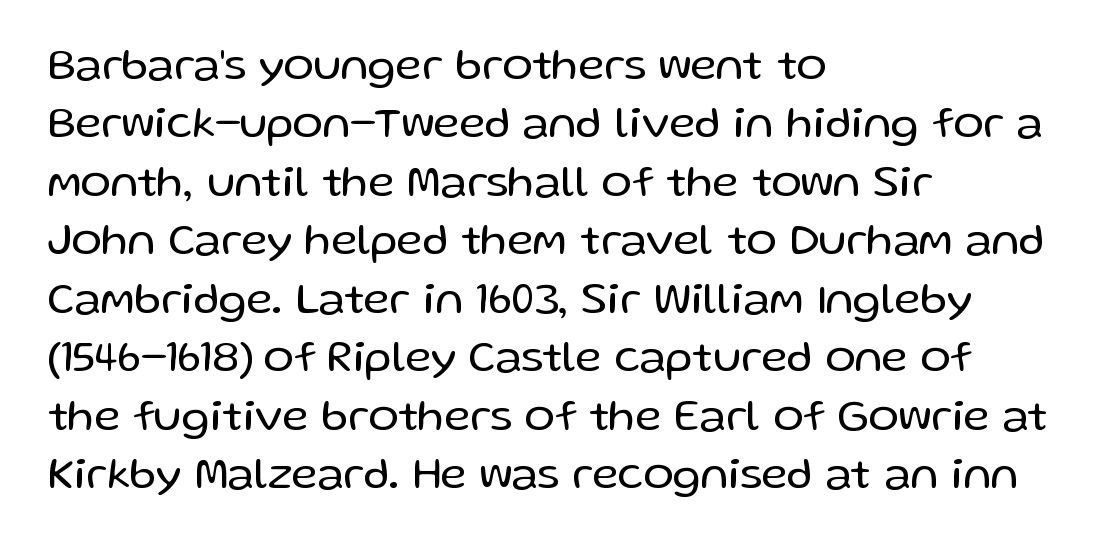
Q: Is the text bold? A: No.
Q: Is the text italic (slanted)? A: No, it is upright.
Q: Is the typeface a serif or a sans-serif typeface? A: Sans-serif.
Q: Is the text underlined? A: No.
Q: How is the paragraph aligned? A: Left-aligned.
Q: Is the spacing between letters normal or unusually wide? A: Normal.
Q: Is the spacing between lines tight, normal or loose? A: Normal.
Q: Width (condensed, normal, or wide)? A: Normal.
Q: Stroke contrast? A: Low.
Q: x-height? A: Medium.
Q: Monospaced? A: No.
